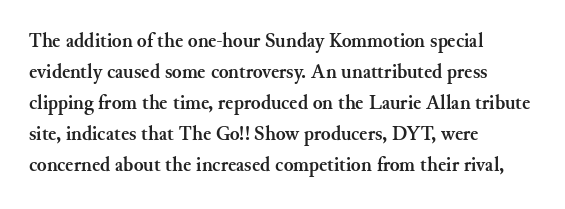
This is heavy type, rendered in bold. No extra tracking has been applied to these lines. The lines in this sample share a left origin and differ only in where they stop. A typesetter would call this leading conventional body-copy spacing. The typography opts for an upright posture over an oblique one. No word sits above an underline.
